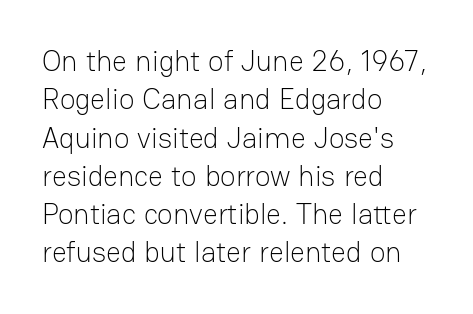
{"serif": "no", "italic": "no", "bold": "no", "weight": "light", "width": "normal", "stroke_contrast": "low", "x_height": "medium", "monospaced": "no", "underline": "no", "align": "left", "line_spacing": "normal", "line_spacing_ratio": 1.32, "letter_spacing": "normal", "letter_spacing_em": 0.0, "glyph_px": 29}
